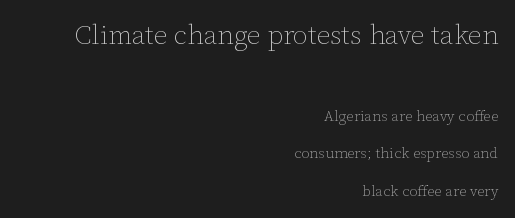
The image shows 27 px text type, upright; set right-aligned, loose line spacing (2.49x), normal letter spacing, not underlined; the first (top) block is 1.8x larger.
